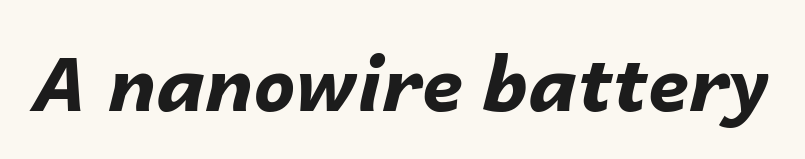
Think of a printed novel: that variable character pitch is what you see here. Descenders are the only things crossing below the line. If you drew a line through each stem, it would be angled. Heavy-handed strokes throughout: this text is bold. The letters sit at their default tracking, neither squeezed nor spread.
